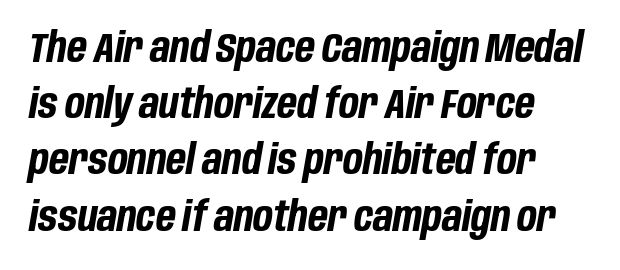
The image shows 41 px bold, condensed type, italic (leaning right); set left-aligned, normal line spacing (1.37x), normal letter spacing, not underlined; low stroke contrast and a large x-height.
